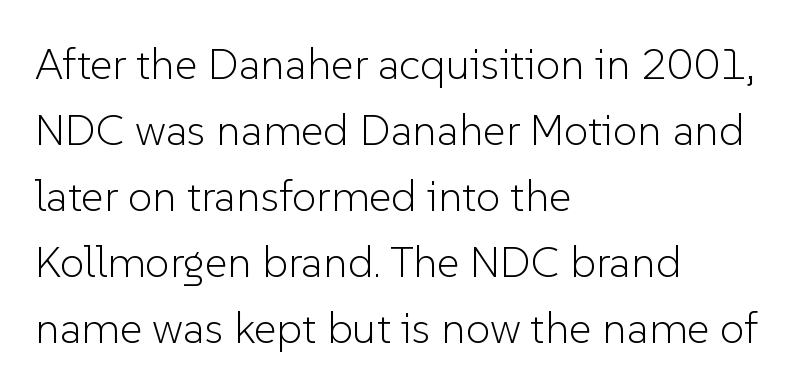
Characters remain perfectly vertical along every line. How would I describe the line gaps? Plain and ordinary. All the whitespace from short lines collects on the right. Tracking value appears to be zero — textbook default spacing. The weight would be labelled regular, book, light, or lighter still. This sample has the flowing, uneven cadence of proportional lettering.
